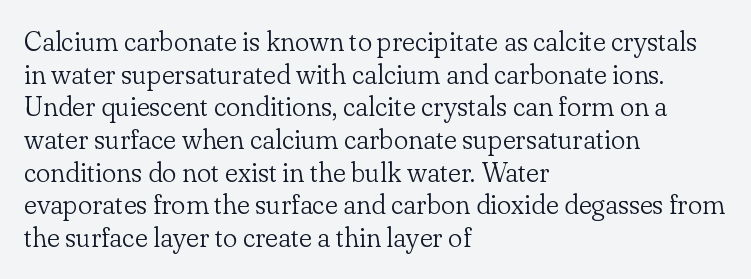
{"italic": "no", "bold": "no", "underline": "no", "align": "left", "line_spacing_ratio": 1.21, "letter_spacing": "normal", "letter_spacing_em": 0.0, "glyph_px": 27}
